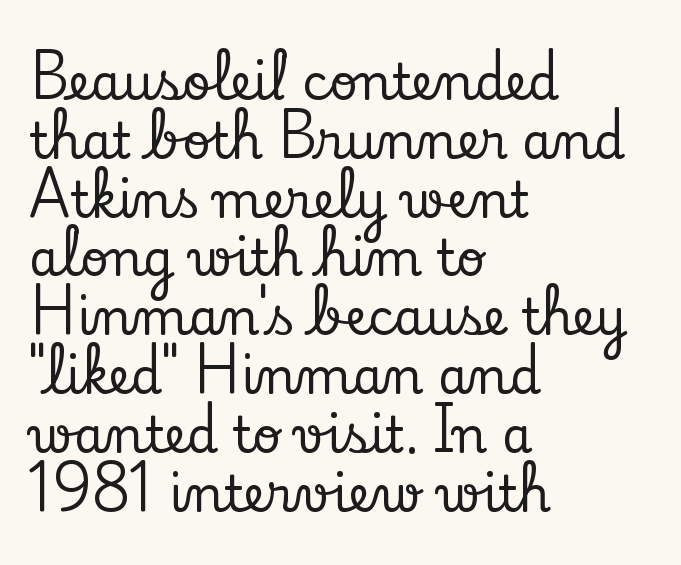
The image shows 49 px text type, upright; set left-aligned, line spacing 1.2x, normal letter spacing, not underlined; low stroke contrast and a small x-height.
